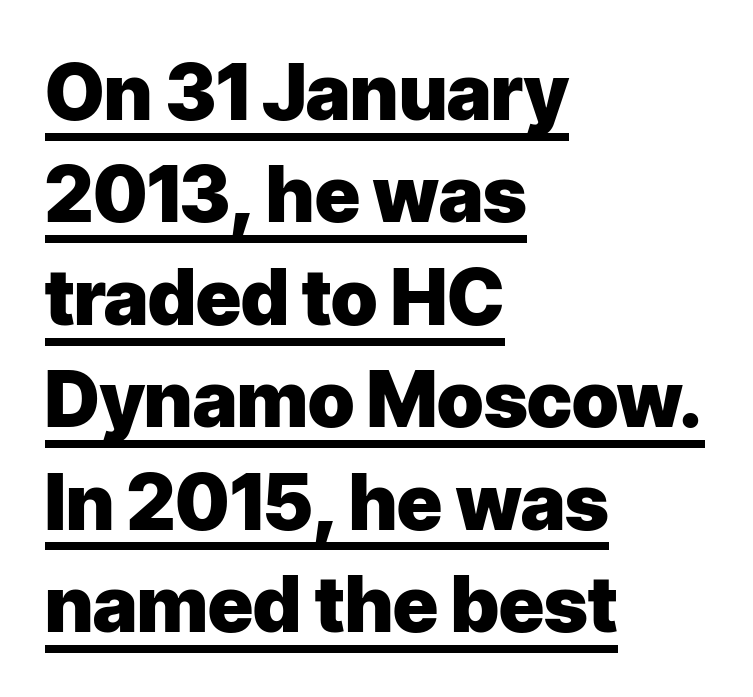
The image shows 77 px heavy sans-serif type, upright; set left-aligned, normal line spacing (1.33x), normal letter spacing, underlined; low stroke contrast and a medium x-height.
